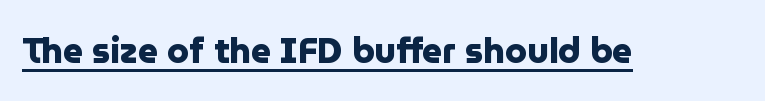
The letters advance in unequal steps, a hallmark of proportional type. The words here are underlined. Are there feet on the stems? There aren't — it's a sans. In terms of weight, the rendering is a true, heavy bold. These lines keep a tight, regular rhythm from letter to letter.
